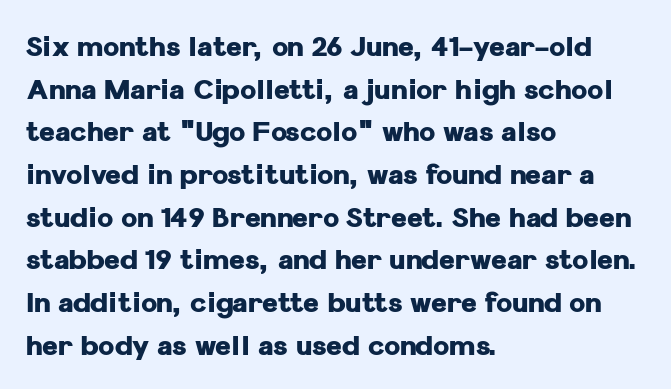
Typesetter's note: full bold, strokes at maximum text heaviness. Compared with typical paragraphs, the rows here are spaced about the same. Layout note: lines flush left. The passage shown is not underscored anywhere.
